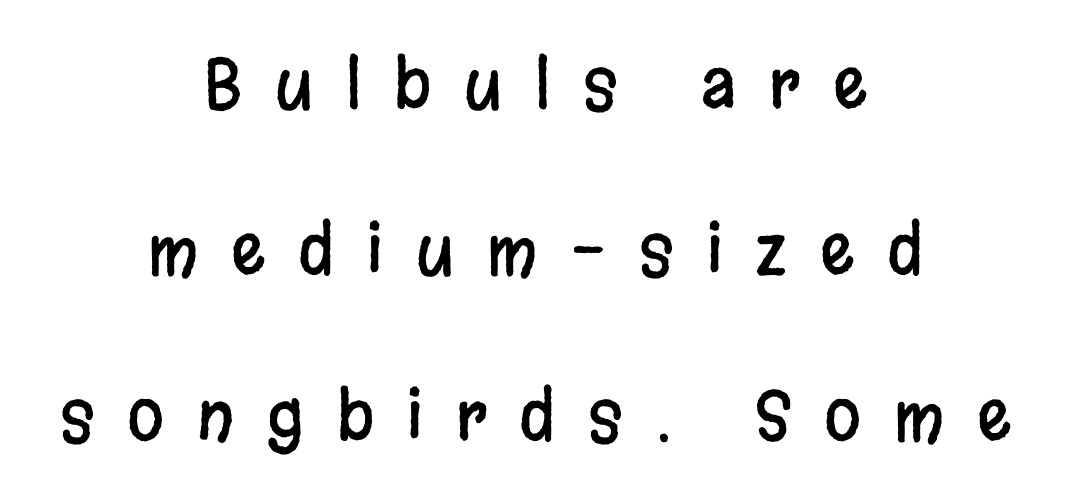
Varying glyph widths throughout — classic text-font behaviour. Students, note that the glyphs here are deliberately spaced far apart. A great deal of white space separates one row of letters from the next. It's the straight-up-and-down kind of type. Neither beginnings nor endings align; midpoints do.
